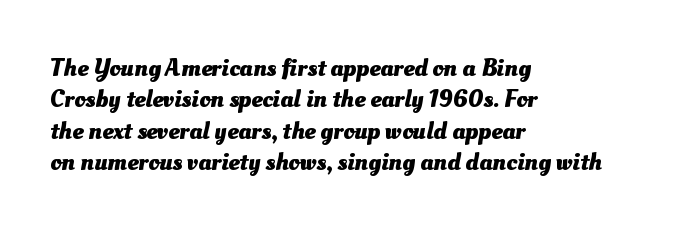
The image shows 25 px bold type; set left-aligned, normal line spacing (1.26x), normal letter spacing, not underlined.
